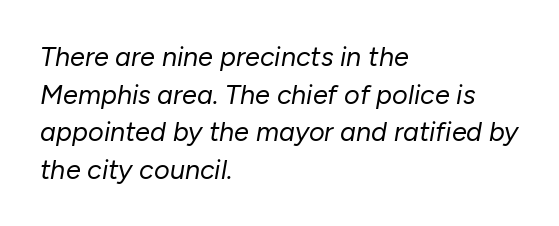
Q: Is the text bold? A: No.
Q: Is the text italic (slanted)? A: Yes, it leans right by about 10 degrees.
Q: Is the text underlined? A: No.
Q: How is the paragraph aligned? A: Left-aligned.
Q: Is the spacing between letters normal or unusually wide? A: Normal.
Q: Is the spacing between lines tight, normal or loose? A: Normal.
